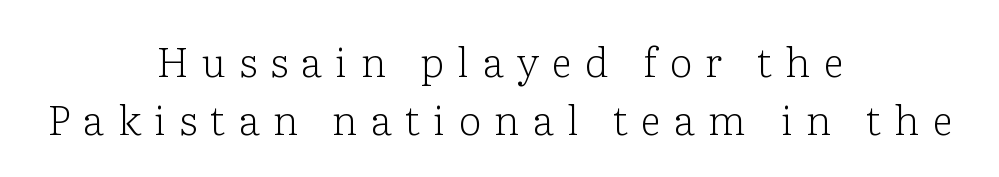
Q: Is the text bold? A: No.
Q: Is the text italic (slanted)? A: No, it is upright.
Q: Is the typeface a serif or a sans-serif typeface? A: Serif.
Q: Is the text underlined? A: No.
Q: How is the paragraph aligned? A: Centered.
Q: Is the spacing between letters normal or unusually wide? A: Unusually wide.
Q: Is the spacing between lines tight, normal or loose? A: Normal.
Q: Width (condensed, normal, or wide)? A: Normal.
Q: Stroke contrast? A: Low.
Q: x-height? A: Medium.
Q: Monospaced? A: No.
